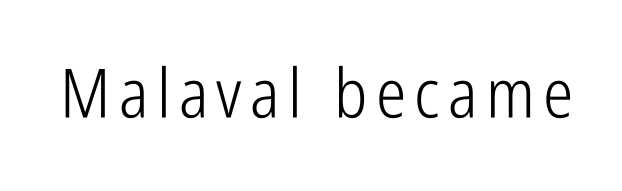
Q: Is the text bold? A: No.
Q: Is the text italic (slanted)? A: No, it is upright.
Q: Is the typeface a serif or a sans-serif typeface? A: Sans-serif.
Q: Is the text underlined? A: No.
Q: Width (condensed, normal, or wide)? A: Condensed.
Q: Stroke contrast? A: Low.
Q: x-height? A: Medium.
Q: Monospaced? A: No.
